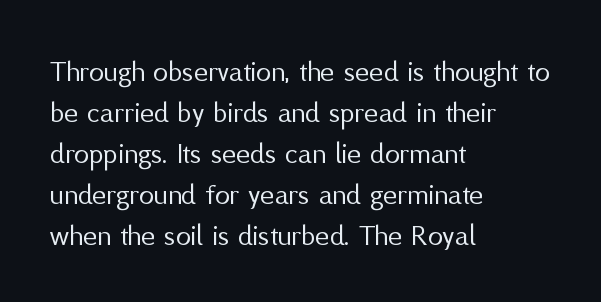
The image shows 30 px regular-weight sans-serif type, upright; set left-aligned, normal line spacing (1.37x), normal letter spacing, not underlined; medium stroke contrast and a medium x-height.
